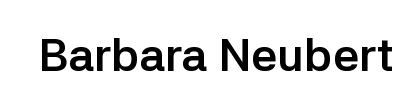
{"serif": "no", "italic": "no", "bold": "yes", "weight": "semibold", "width": "normal", "stroke_contrast": "low", "x_height": "medium", "monospaced": "no", "underline": "no", "letter_spacing": "normal", "letter_spacing_em": 0.0, "glyph_px": 46}
